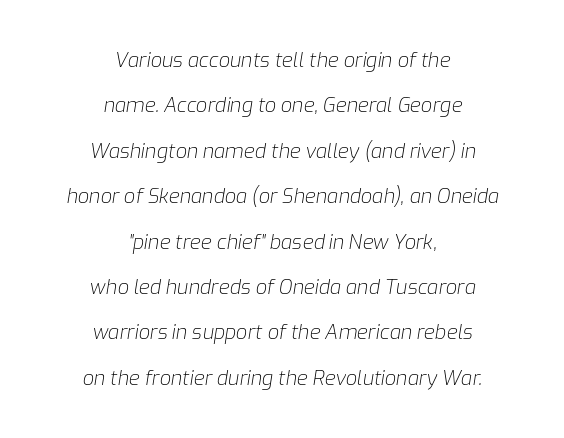
{"italic": "yes", "lean": "right", "slant_degrees": 9, "bold": "no", "underline": "no", "align": "center", "line_spacing": "loose", "line_spacing_ratio": 2.27, "letter_spacing": "normal", "letter_spacing_em": 0.0, "glyph_px": 20}
